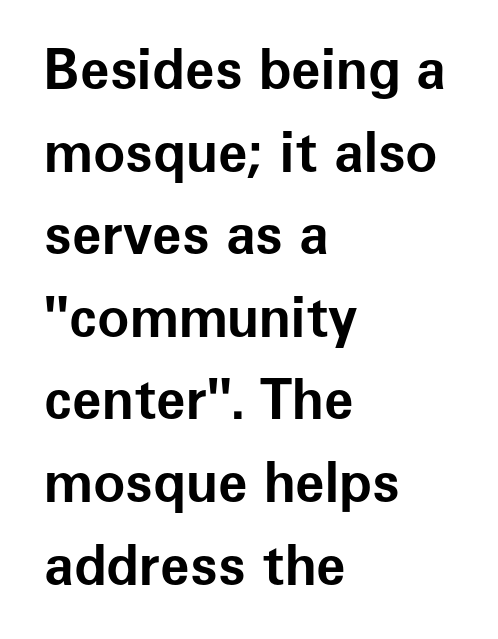
{"serif": "no", "italic": "no", "bold": "yes", "weight": "bold", "width": "normal", "stroke_contrast": "low", "x_height": "medium", "monospaced": "no", "underline": "no", "align": "left", "line_spacing": "normal", "line_spacing_ratio": 1.53, "letter_spacing": "normal", "letter_spacing_em": 0.0, "glyph_px": 54}
